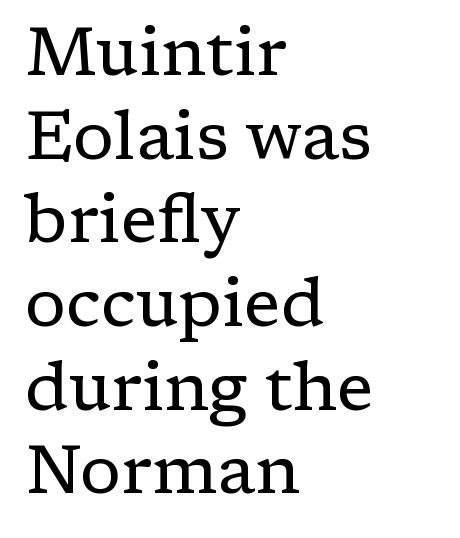
The image shows 68 px regular-weight serif type, upright; set left-aligned, line spacing 1.23x, normal letter spacing, not underlined; low stroke contrast and a medium x-height.
